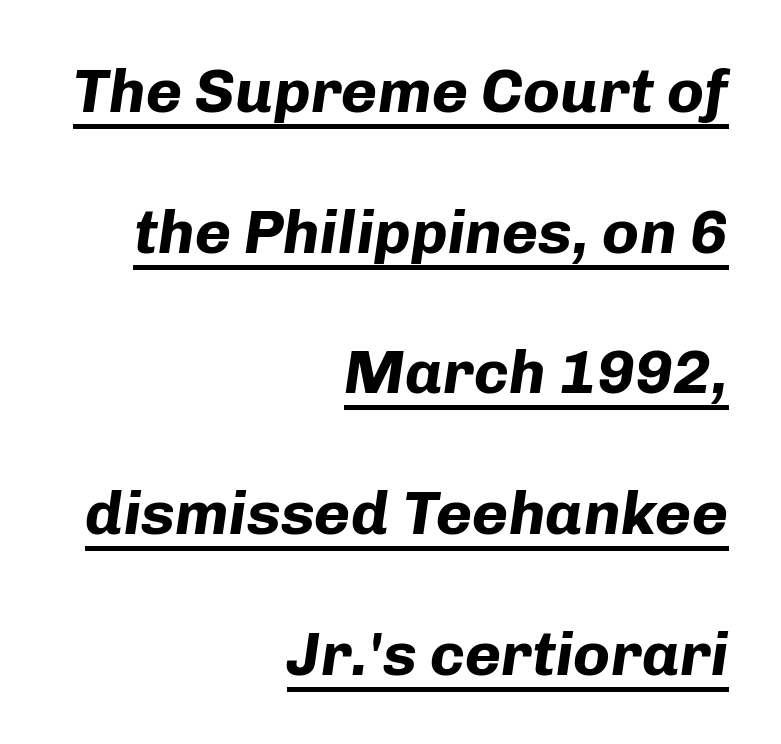
The image shows 62 px bold type, italic (leaning right); set right-aligned, loose line spacing (2.27x), normal letter spacing, underlined; low stroke contrast and a medium x-height.
